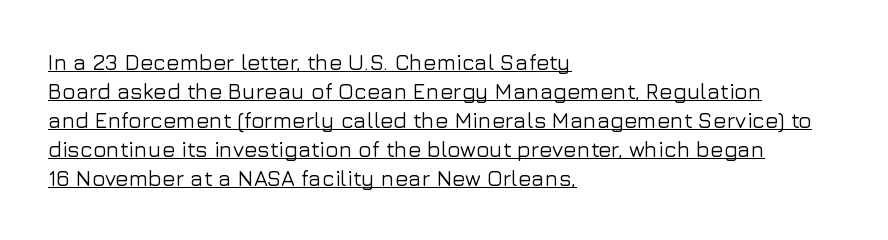
Q: Is the text italic (slanted)? A: No, it is upright.
Q: Is the text underlined? A: Yes.
Q: How is the paragraph aligned? A: Left-aligned.
Q: Is the spacing between letters normal or unusually wide? A: Normal.
Q: Is the spacing between lines tight, normal or loose? A: Normal.
